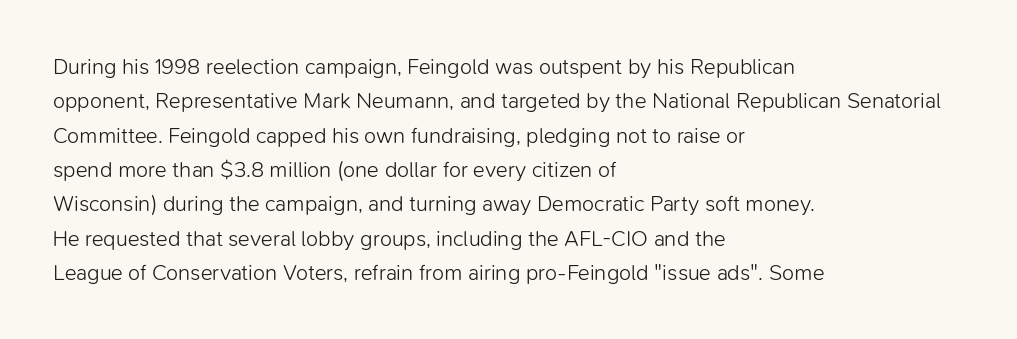
The specimen reads as upright at a glance. Is the stroke heavy? The answer is a plain regular-or-lighter. Clear beneath every line of the passage. Notice how descenders clear the ascenders below comfortably — that's standard leading.
